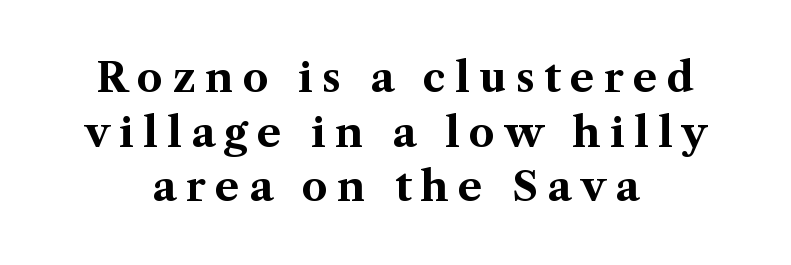
{"serif": "yes", "italic": "no", "bold": "yes", "weight": "bold", "width": "normal", "stroke_contrast": "medium", "x_height": "medium", "monospaced": "no", "underline": "no", "align": "center", "line_spacing": "normal", "line_spacing_ratio": 1.33, "letter_spacing": "wide", "letter_spacing_em": 0.23, "glyph_px": 41}
